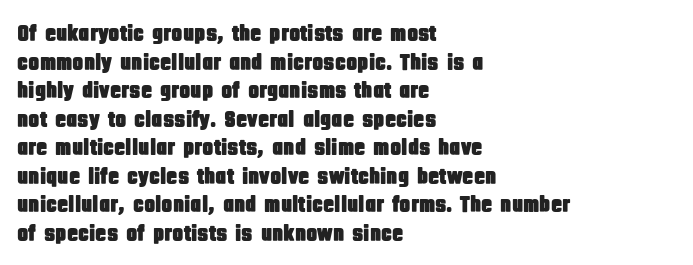
The image shows 23 px text type, upright; set left-aligned, line spacing 1.24x, normal letter spacing, not underlined.
